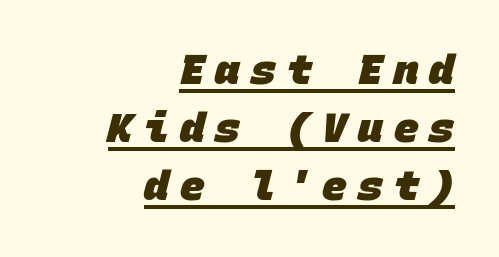
{"serif": "no", "bold": "yes", "weight": "heavy", "width": "normal", "stroke_contrast": "low", "x_height": "large", "monospaced": "yes", "underline": "yes", "align": "right", "line_spacing": "normal", "line_spacing_ratio": 1.42, "letter_spacing": "wide", "letter_spacing_em": 0.27, "glyph_px": 41}
